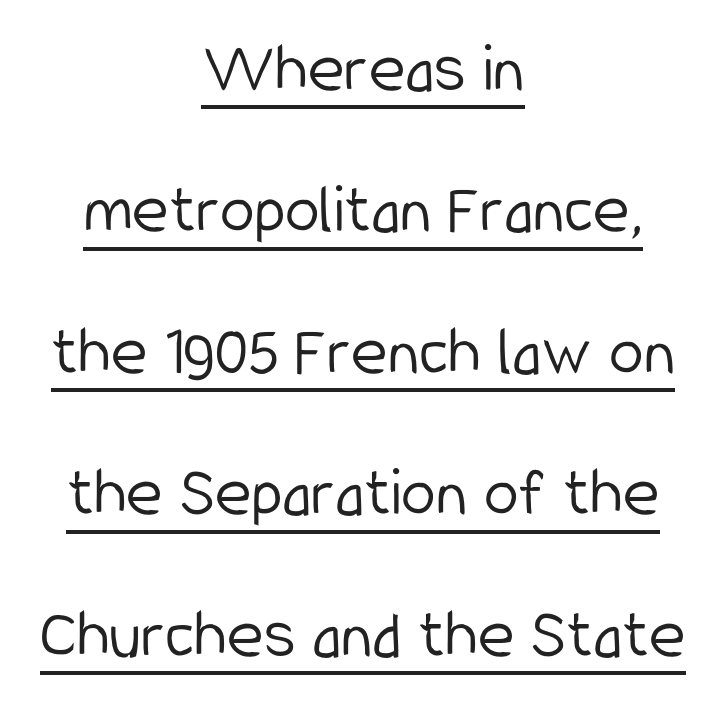
{"serif": "no", "italic": "no", "bold": "no", "weight": "light", "width": "condensed", "stroke_contrast": "low", "x_height": "medium", "monospaced": "no", "underline": "yes", "align": "center", "line_spacing": "loose", "line_spacing_ratio": 2.02, "letter_spacing": "normal", "letter_spacing_em": 0.0, "glyph_px": 70}
